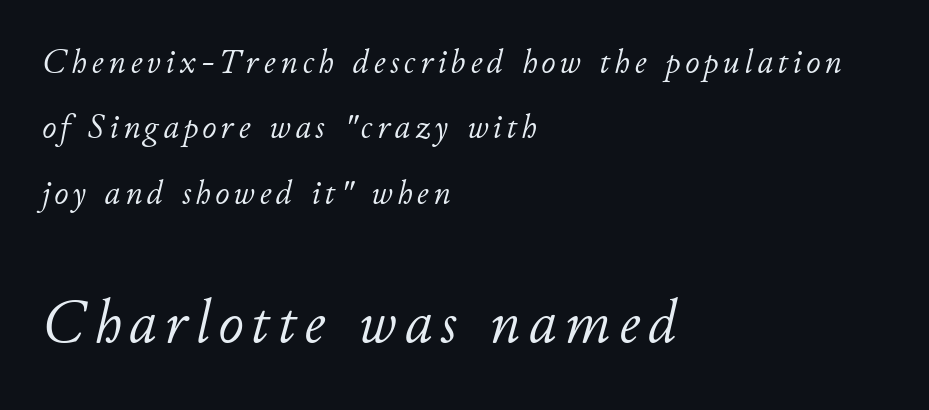
Q: Is the text bold? A: No.
Q: Is the text italic (slanted)? A: Yes, it leans right by about 11 degrees.
Q: Is the text underlined? A: No.
Q: How is the paragraph aligned? A: Left-aligned.
Q: Which block of text is set in a larger size, the first (top) or the second (bottom)? A: The second (bottom) one.
Q: Width (condensed, normal, or wide)? A: Normal.
Q: Stroke contrast? A: Low.
Q: x-height? A: Small.
Q: Monospaced? A: No.
